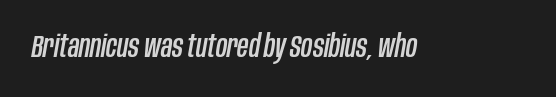
Italic? Definitely — the glyphs are oblique. Words float on clear page, feet unadorned. The passage shown is typed in a proportional face where columns would drift. This rendering leaves character spacing at its baseline value.
